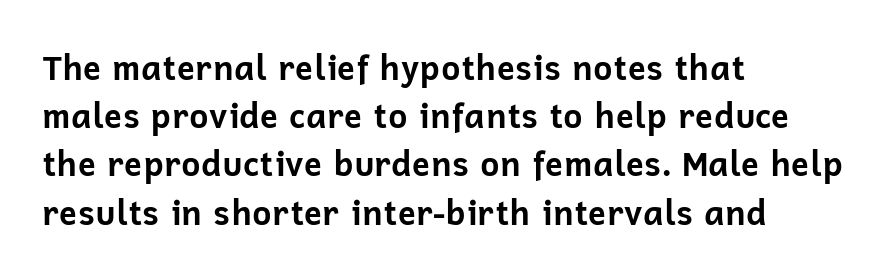
Q: Is the text bold? A: Yes.
Q: Is the text italic (slanted)? A: No, it is upright.
Q: Is the typeface a serif or a sans-serif typeface? A: Sans-serif.
Q: Is the text underlined? A: No.
Q: How is the paragraph aligned? A: Left-aligned.
Q: Is the spacing between letters normal or unusually wide? A: Normal.
Q: Is the spacing between lines tight, normal or loose? A: Normal.
Q: Width (condensed, normal, or wide)? A: Normal.
Q: Stroke contrast? A: Low.
Q: x-height? A: Medium.
Q: Monospaced? A: No.
